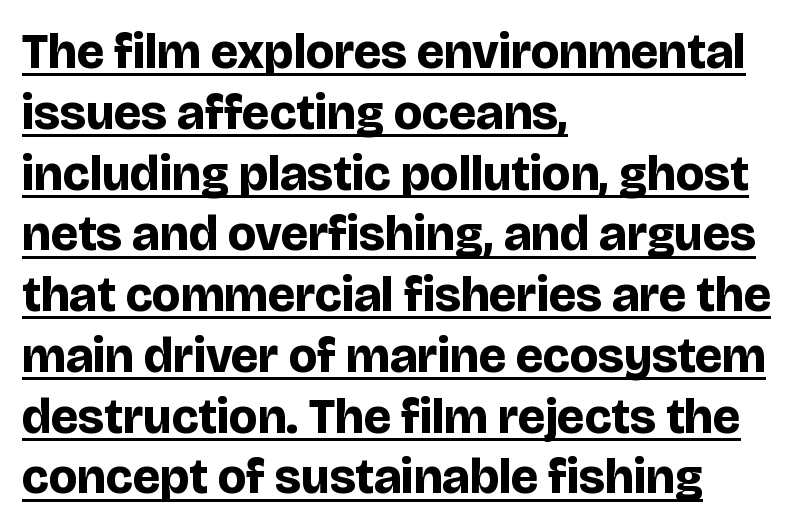
The image shows 49 px bold sans-serif type, upright; set left-aligned, line spacing 1.24x, normal letter spacing, underlined; low stroke contrast and a large x-height.
